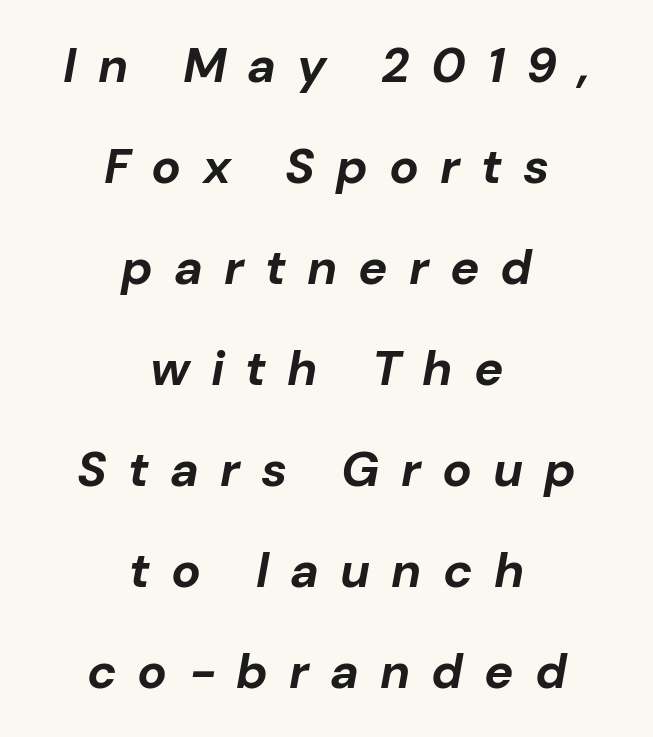
The image shows 49 px bold type, italic (leaning right); set centered, loose line spacing (2.06x), unusually wide letter spacing (+0.43 em), not underlined; low stroke contrast and a medium x-height.
